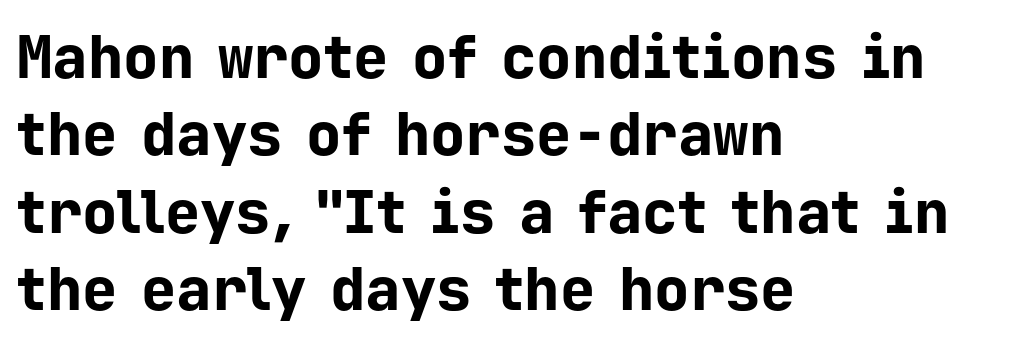
The image shows 59 px bold sans-serif type, upright, monospaced; set left-aligned, normal line spacing (1.31x), normal letter spacing, not underlined; low stroke contrast and a medium x-height.
